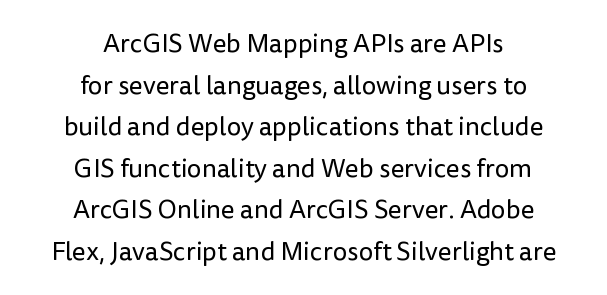
Q: Is the text bold? A: No.
Q: Is the text italic (slanted)? A: No, it is upright.
Q: Is the text underlined? A: No.
Q: How is the paragraph aligned? A: Centered.
Q: Is the spacing between letters normal or unusually wide? A: Normal.
Q: Is the spacing between lines tight, normal or loose? A: Normal.
